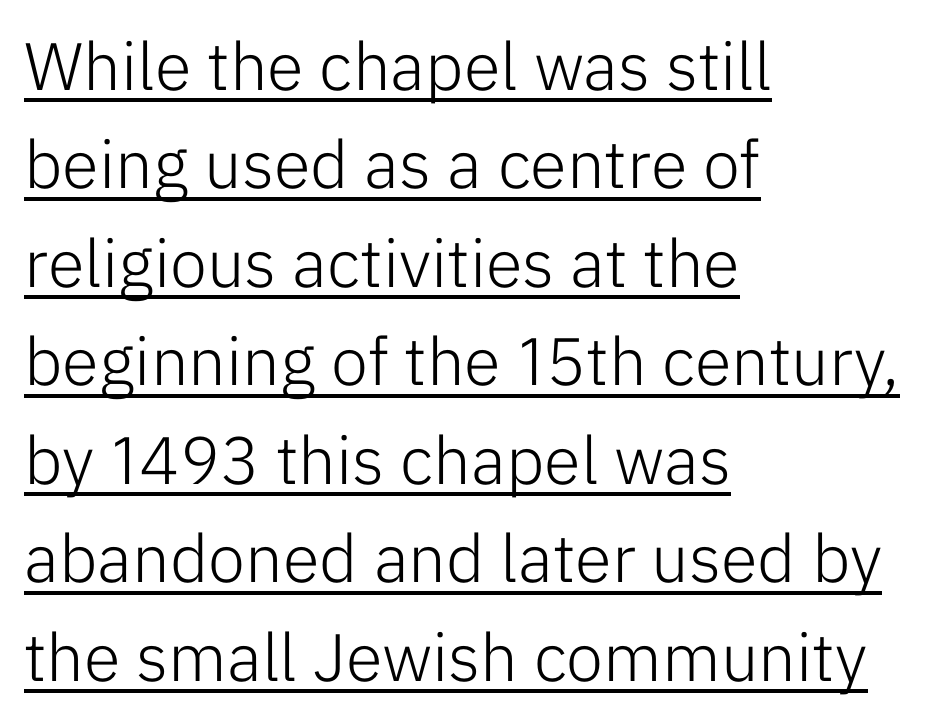
Short and long lines alike share a common starting point at left. Classification — sans serif. A typesetter would call this proportional, since set widths differ per character. The horizontal fit of the characters is conventional and even. No chunkiness to these letters — they're not bold. Looks like someone drew a line under every word here.
